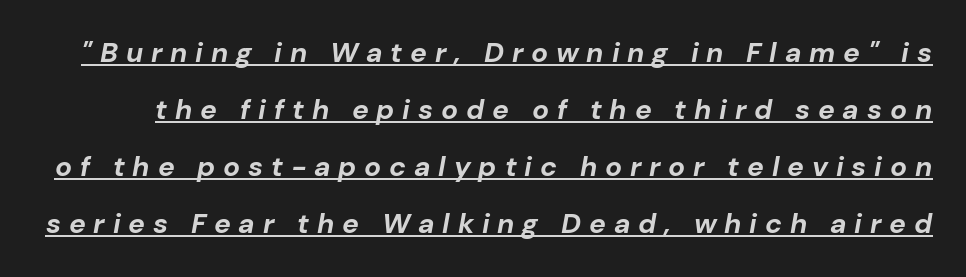
The image shows 28 px bold type, italic (leaning right); set loose line spacing (2.04x), unusually wide letter spacing (+0.28 em), underlined; low stroke contrast and a medium x-height.
